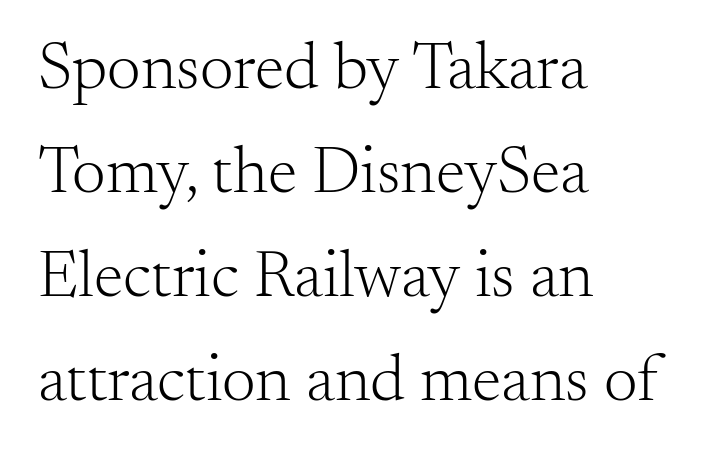
The image shows 67 px light serif type, upright; set left-aligned, normal line spacing (1.55x), normal letter spacing, not underlined; medium stroke contrast and a small x-height.
